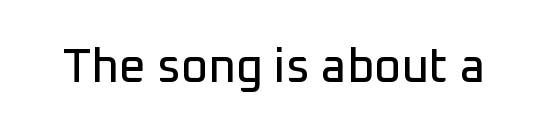
The image shows 47 px sans-serif type, upright; set normal letter spacing, not underlined; low stroke contrast and a medium x-height.
